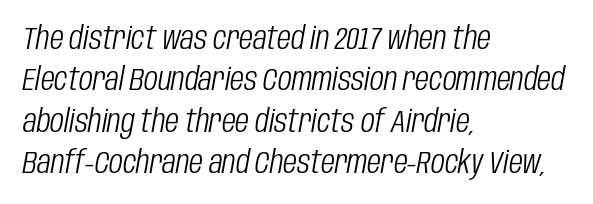
The image shows 32 px light, condensed type, italic (leaning right); set left-aligned, normal line spacing (1.29x), normal letter spacing, not underlined; low stroke contrast and a large x-height.
